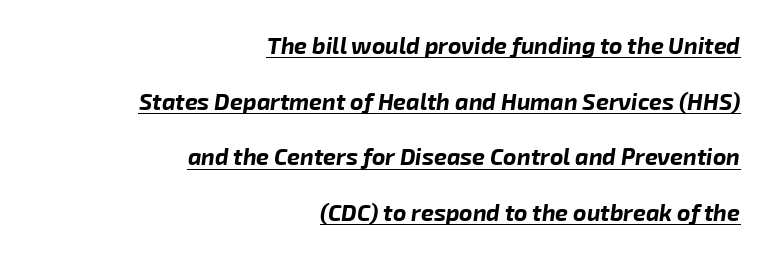
The image shows 23 px bold type, italic (leaning right); set right-aligned, loose line spacing (2.42x), normal letter spacing, underlined.
